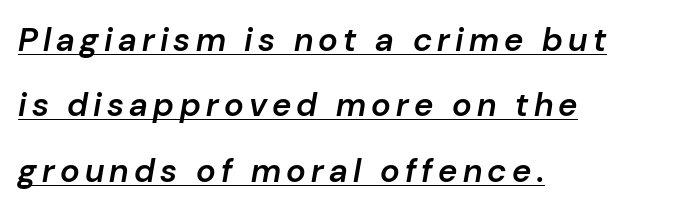
Q: Is the text bold? A: Semi-bold.
Q: Is the text italic (slanted)? A: Yes, it leans right by about 10 degrees.
Q: Is the text underlined? A: Yes.
Q: How is the paragraph aligned? A: Left-aligned.
Q: Is the spacing between lines tight, normal or loose? A: Loose.
Q: Width (condensed, normal, or wide)? A: Normal.
Q: Stroke contrast? A: Low.
Q: x-height? A: Medium.
Q: Monospaced? A: No.
